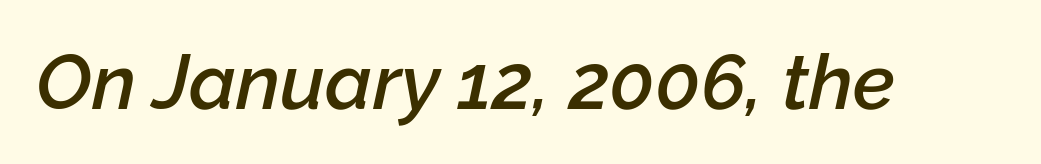
{"italic": "yes", "lean": "right", "slant_degrees": 12, "bold": "semi", "weight": "semibold", "width": "normal", "stroke_contrast": "low", "x_height": "medium", "monospaced": "no", "underline": "no", "letter_spacing": "normal", "letter_spacing_em": 0.0, "glyph_px": 77}
